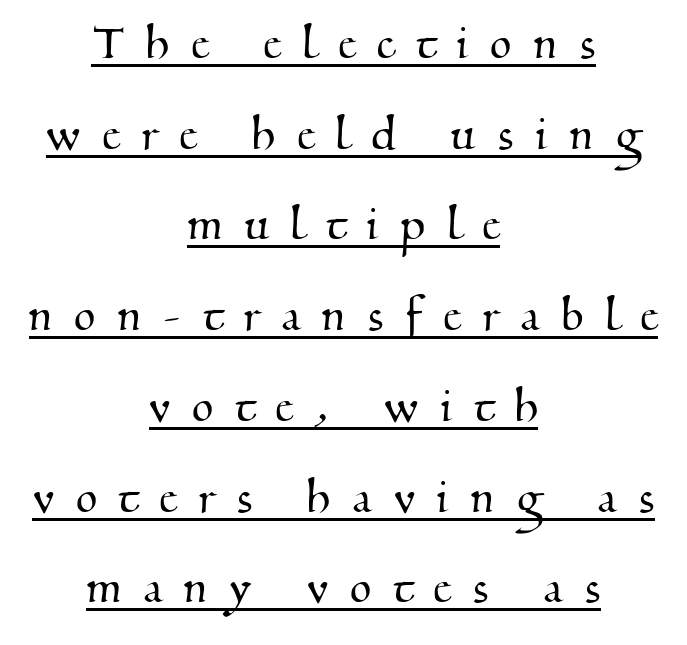
Compared with undecorated copy, this sample adds a rule below the words. I'd call this a serif setting — the letters wear small feet. Horizontal alignment here is central, giving a formal, balanced look. Note the varied advance widths — an 'i' is clearly narrower than an 'm'. Line spacing here is normal. Observe the wide spacing: letters keep a clear distance from each other.
